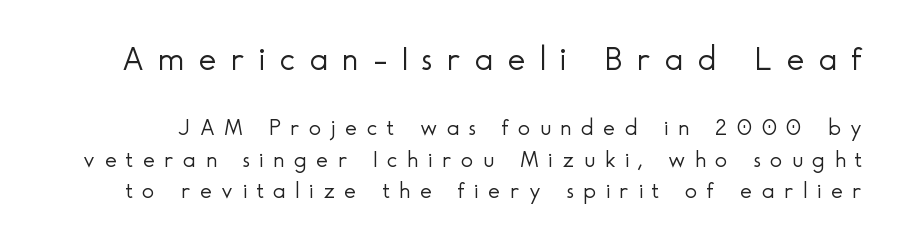
Q: Is the text bold? A: No.
Q: Is the text italic (slanted)? A: No, it is upright.
Q: Is the typeface a serif or a sans-serif typeface? A: Sans-serif.
Q: Is the text underlined? A: No.
Q: Is the spacing between letters normal or unusually wide? A: Unusually wide.
Q: Is the spacing between lines tight, normal or loose? A: Normal.
Q: Which block of text is set in a larger size, the first (top) or the second (bottom)? A: The first (top) one.
Q: Width (condensed, normal, or wide)? A: Normal.
Q: x-height? A: Small.
Q: Monospaced? A: No.
